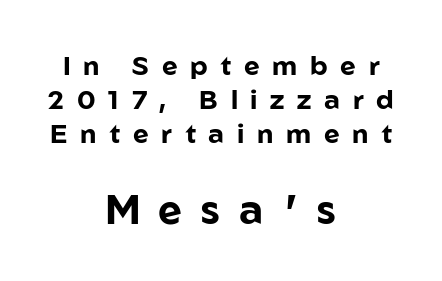
Q: Is the text bold? A: Yes.
Q: Is the text italic (slanted)? A: No, it is upright.
Q: Is the typeface a serif or a sans-serif typeface? A: Sans-serif.
Q: Is the text underlined? A: No.
Q: How is the paragraph aligned? A: Centered.
Q: Is the spacing between letters normal or unusually wide? A: Unusually wide.
Q: Is the spacing between lines tight, normal or loose? A: Normal.
Q: Which block of text is set in a larger size, the first (top) or the second (bottom)? A: The second (bottom) one.
Q: Width (condensed, normal, or wide)? A: Normal.
Q: Stroke contrast? A: Low.
Q: x-height? A: Medium.
Q: Monospaced? A: No.
